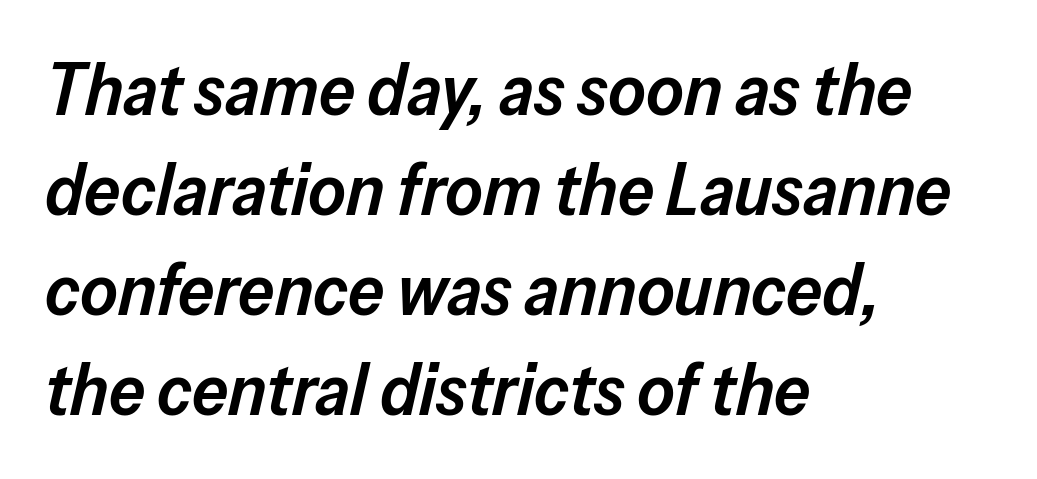
A student would call this left alignment; a typographer would say flush left, rag right. Rows of type keep a routine distance in the vertical direction. The text carries the slant typical of an italic or oblique font. The passage shown is typed in a proportional face where columns would drift. Does the weight exceed regular? Yes, but only to semibold.
